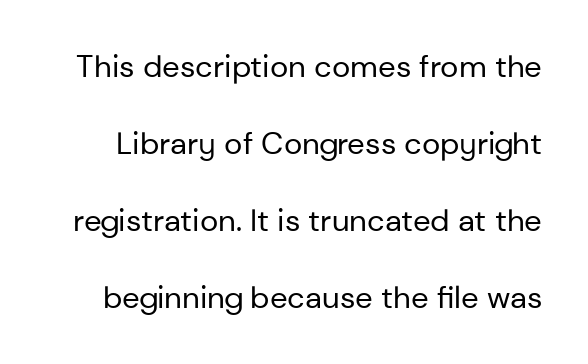
{"serif": "no", "italic": "no", "bold": "no", "weight": "regular", "width": "normal", "stroke_contrast": "low", "x_height": "medium", "monospaced": "no", "underline": "no", "line_spacing": "loose", "line_spacing_ratio": 2.48, "letter_spacing": "normal", "letter_spacing_em": 0.0, "glyph_px": 31}
